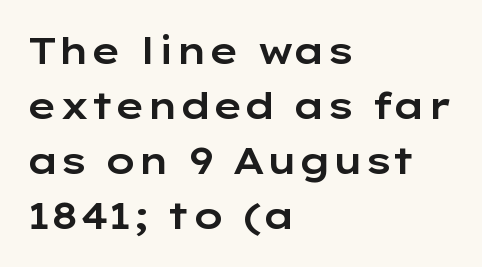
Q: Is the text italic (slanted)? A: No, it is upright.
Q: Is the typeface a serif or a sans-serif typeface? A: Sans-serif.
Q: Is the text underlined? A: No.
Q: How is the paragraph aligned? A: Left-aligned.
Q: Is the spacing between letters normal or unusually wide? A: Normal.
Q: Is the spacing between lines tight, normal or loose? A: Normal.
Q: Width (condensed, normal, or wide)? A: Wide.
Q: Stroke contrast? A: Low.
Q: x-height? A: Medium.
Q: Monospaced? A: No.
